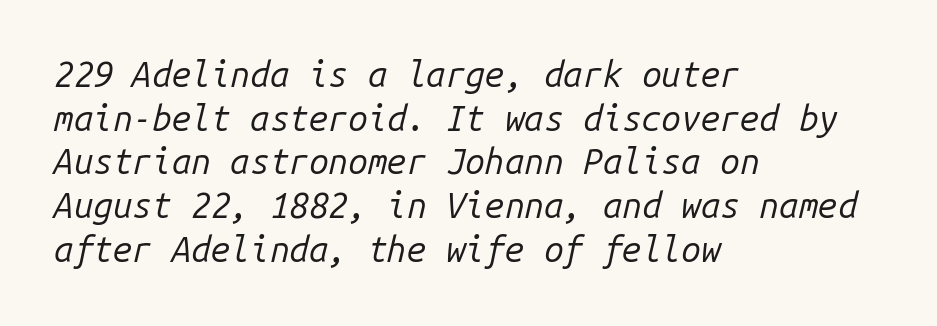
Q: Is the text bold? A: No.
Q: Is the text italic (slanted)? A: Yes, it leans right by about 14 degrees.
Q: Is the text underlined? A: No.
Q: How is the paragraph aligned? A: Left-aligned.
Q: Is the spacing between letters normal or unusually wide? A: Normal.
Q: Is the spacing between lines tight, normal or loose? A: Normal.
Q: Width (condensed, normal, or wide)? A: Normal.
Q: Stroke contrast? A: Low.
Q: x-height? A: Medium.
Q: Monospaced? A: Yes.
